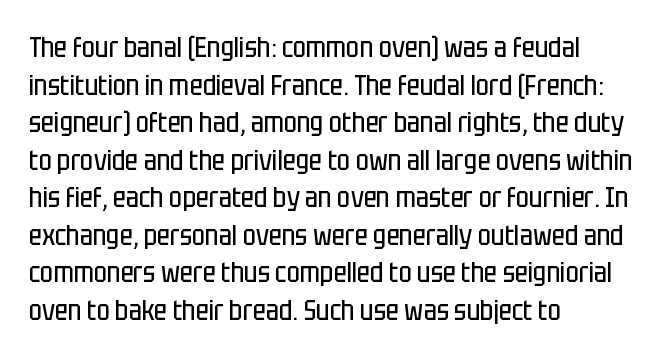
Q: Is the text bold? A: No.
Q: Is the text italic (slanted)? A: No, it is upright.
Q: Is the typeface a serif or a sans-serif typeface? A: Sans-serif.
Q: Is the text underlined? A: No.
Q: How is the paragraph aligned? A: Left-aligned.
Q: Is the spacing between letters normal or unusually wide? A: Normal.
Q: Is the spacing between lines tight, normal or loose? A: Normal.
Q: Width (condensed, normal, or wide)? A: Condensed.
Q: Stroke contrast? A: Low.
Q: x-height? A: Large.
Q: Monospaced? A: No.
